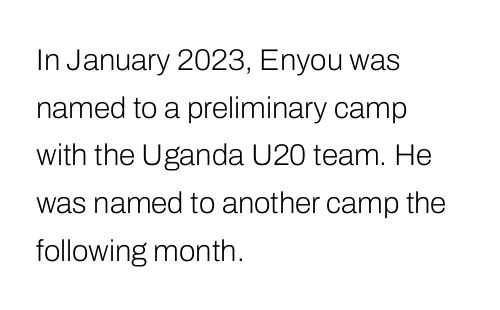
Q: Is the text bold? A: No.
Q: Is the text italic (slanted)? A: No, it is upright.
Q: Is the typeface a serif or a sans-serif typeface? A: Sans-serif.
Q: Is the text underlined? A: No.
Q: How is the paragraph aligned? A: Left-aligned.
Q: Is the spacing between letters normal or unusually wide? A: Normal.
Q: Is the spacing between lines tight, normal or loose? A: Normal.
Q: Width (condensed, normal, or wide)? A: Normal.
Q: Stroke contrast? A: Low.
Q: x-height? A: Medium.
Q: Monospaced? A: No.
